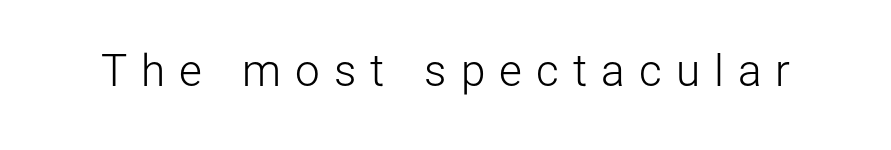
{"serif": "no", "italic": "no", "bold": "no", "weight": "light", "width": "normal", "stroke_contrast": "low", "x_height": "medium", "monospaced": "no", "underline": "no", "letter_spacing": "wide", "letter_spacing_em": 0.32, "glyph_px": 44}
